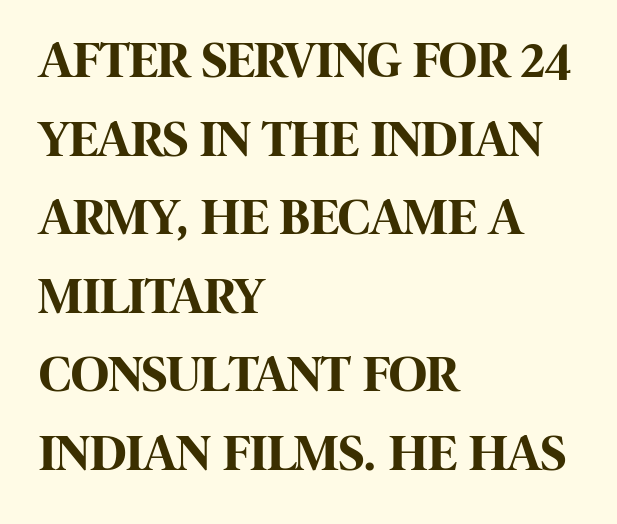
The specimen reads as upright at a glance. To sum up the face: it is a sans, with no serifs. Has an underline been added? It has not. Each new line begins a customary step beneath the previous one. Weight check: bold — yes, fully.
